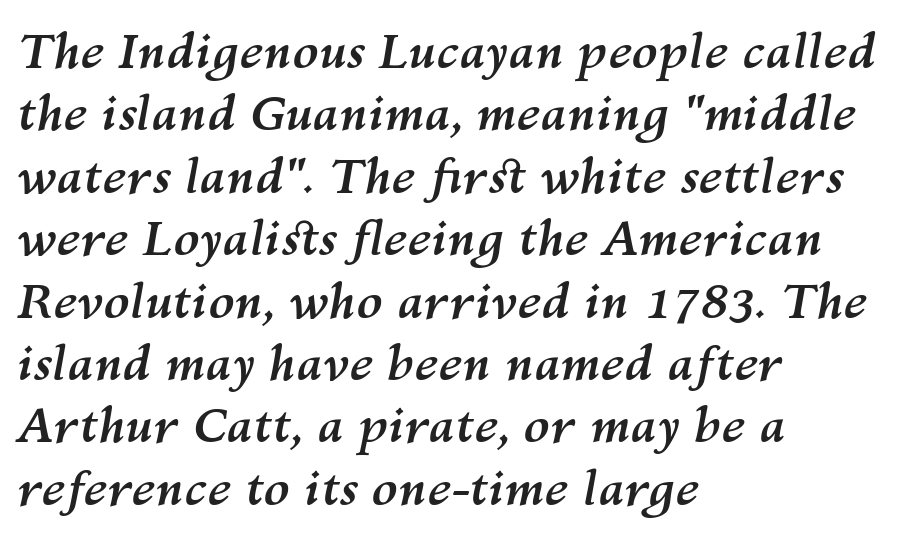
Q: Is the text bold? A: Yes.
Q: Is the text italic (slanted)? A: Yes, it leans right by about 10 degrees.
Q: Is the text underlined? A: No.
Q: How is the paragraph aligned? A: Left-aligned.
Q: Is the spacing between letters normal or unusually wide? A: Normal.
Q: Is the spacing between lines tight, normal or loose? A: Normal.
Q: Width (condensed, normal, or wide)? A: Normal.
Q: Stroke contrast? A: Medium.
Q: x-height? A: Medium.
Q: Monospaced? A: No.
